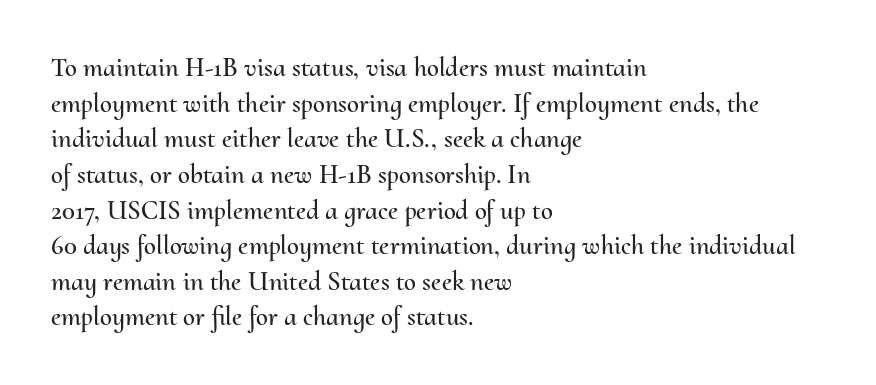
{"italic": "no", "underline": "no", "align": "left", "line_spacing": "normal", "line_spacing_ratio": 1.32, "letter_spacing": "normal", "letter_spacing_em": 0.0, "glyph_px": 27}
